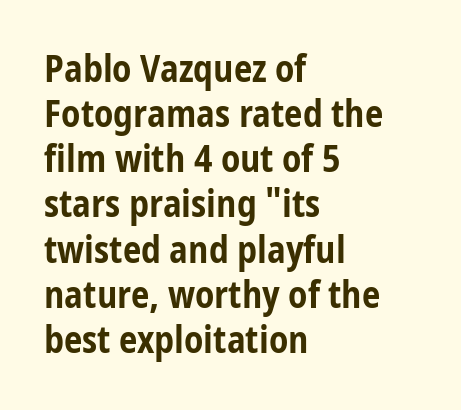
{"serif": "no", "italic": "no", "bold": "yes", "weight": "bold", "width": "condensed", "stroke_contrast": "low", "x_height": "medium", "monospaced": "no", "underline": "no", "align": "left", "line_spacing_ratio": 1.22, "letter_spacing": "normal", "letter_spacing_em": 0.0, "glyph_px": 37}
